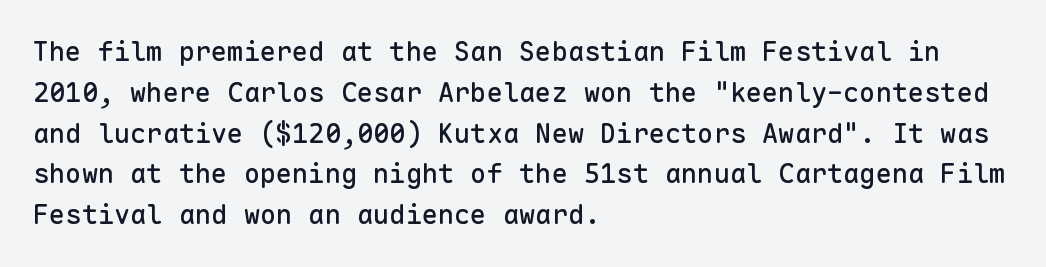
The typography opts for an upright posture over an oblique one. Descenders hang freely into open space. The rag falls on the right side of this text block. No extra tracking has been applied to these lines. Does the leading feel generous? No, just average.
